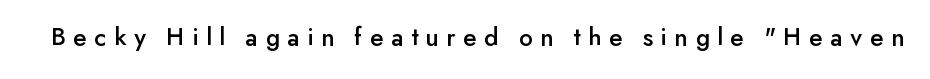
Q: Is the text italic (slanted)? A: No, it is upright.
Q: Is the text underlined? A: No.
Q: Is the spacing between letters normal or unusually wide? A: Unusually wide.
